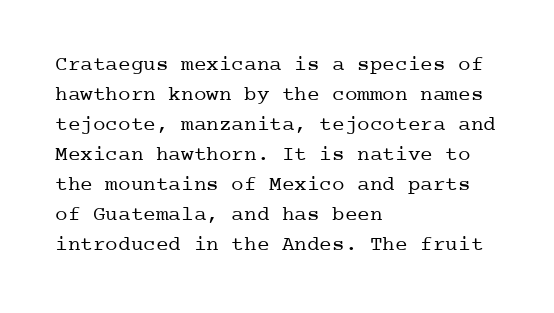
{"italic": "no", "bold": "no", "underline": "no", "align": "left", "line_spacing": "normal", "line_spacing_ratio": 1.43, "letter_spacing": "normal", "letter_spacing_em": 0.0, "glyph_px": 21}
